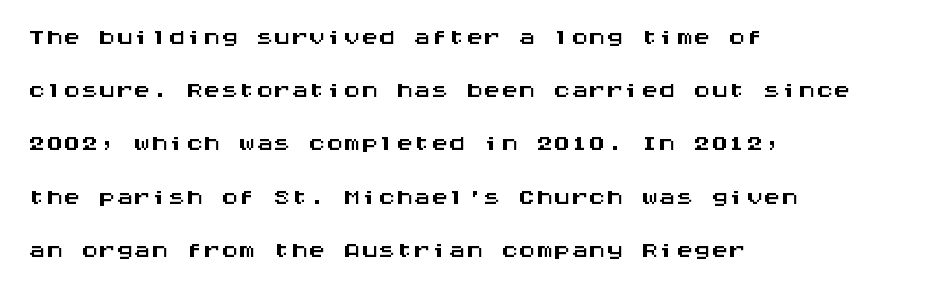
{"serif": "no", "italic": "no", "width": "wide", "stroke_contrast": "medium", "x_height": "large", "monospaced": "yes", "underline": "no", "align": "left", "line_spacing": "normal", "line_spacing_ratio": 1.52, "letter_spacing": "normal", "letter_spacing_em": 0.0, "glyph_px": 35}
